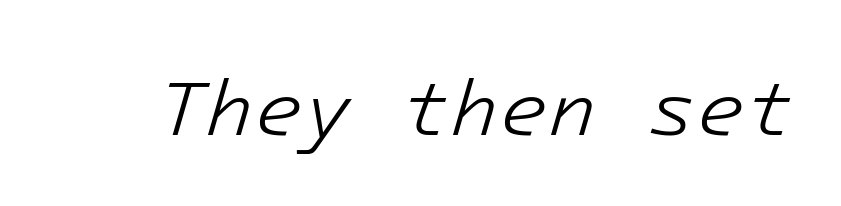
The specimen reads as italic at a glance. These lines keep a tight, regular rhythm from letter to letter. No word sits above an underline. The weight tops out at a normal text grade.
